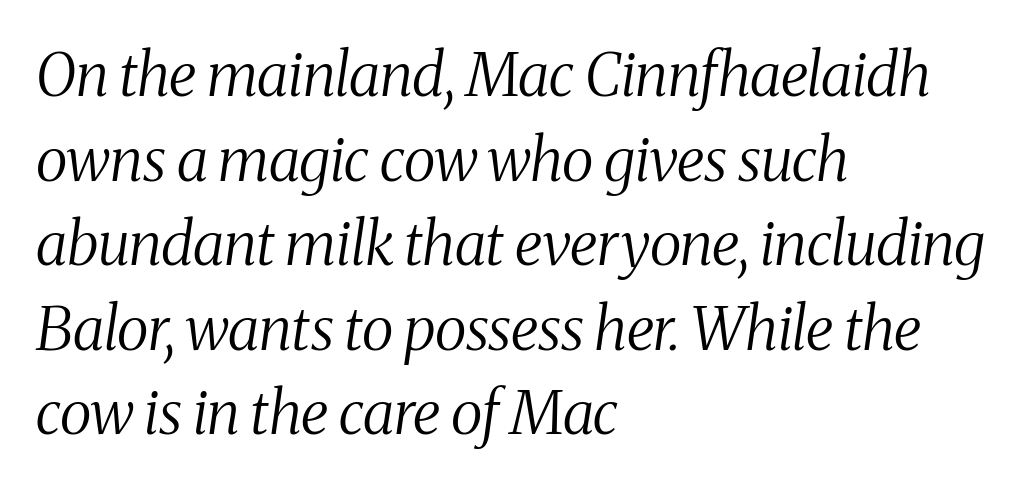
Q: Is the text bold? A: No.
Q: Is the text italic (slanted)? A: Yes, it leans right by about 8 degrees.
Q: Is the typeface a serif or a sans-serif typeface? A: Serif.
Q: Is the text underlined? A: No.
Q: How is the paragraph aligned? A: Left-aligned.
Q: Is the spacing between letters normal or unusually wide? A: Normal.
Q: Is the spacing between lines tight, normal or loose? A: Normal.
Q: Width (condensed, normal, or wide)? A: Condensed.
Q: Stroke contrast? A: Medium.
Q: x-height? A: Medium.
Q: Monospaced? A: No.
